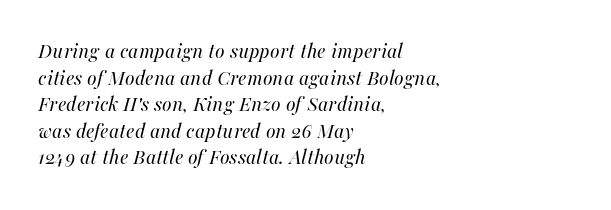
The image shows 22 px text type, italic (leaning right); set left-aligned, line spacing 1.21x, normal letter spacing, not underlined.
